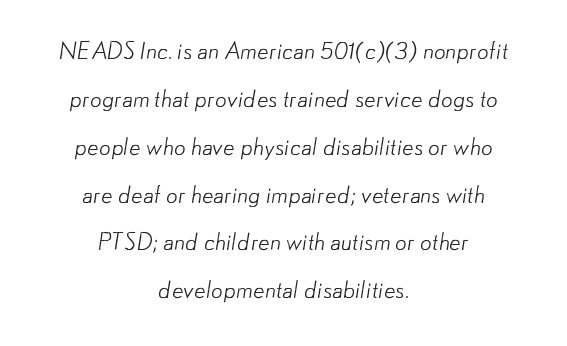
The image shows 23 px text type; set centered, loose line spacing (2.08x), normal letter spacing, not underlined.
